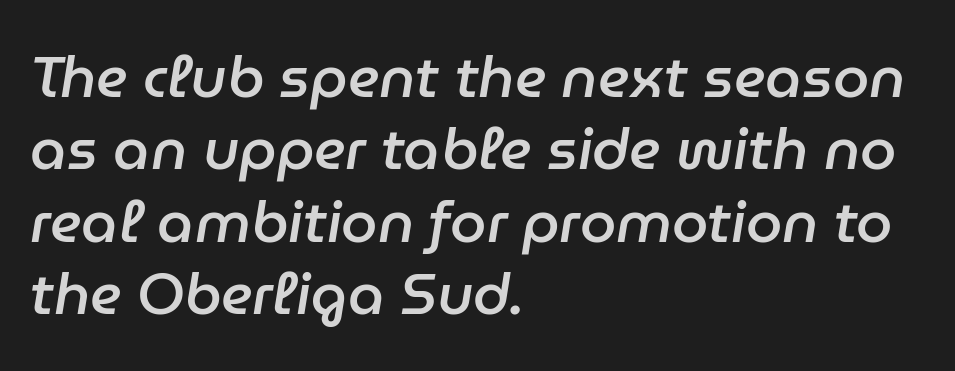
{"italic": "yes", "lean": "right", "slant_degrees": 9, "bold": "semi", "weight": "semibold", "width": "normal", "stroke_contrast": "low", "x_height": "medium", "monospaced": "no", "underline": "no", "align": "left", "line_spacing": "normal", "line_spacing_ratio": 1.25, "letter_spacing": "normal", "letter_spacing_em": 0.0, "glyph_px": 58}
